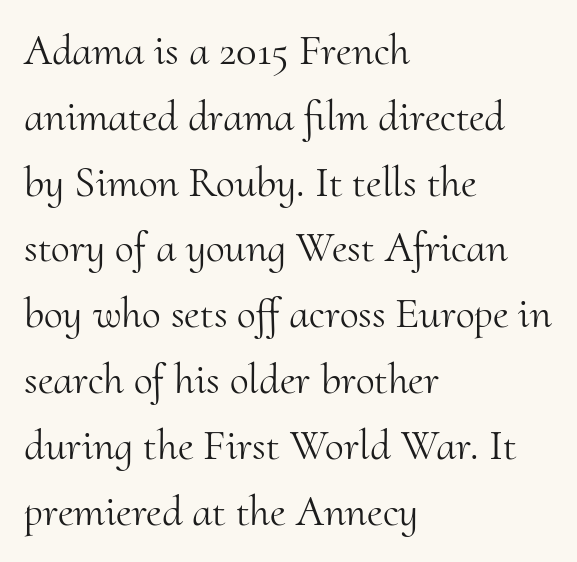
The image shows 43 px light serif type, upright; set left-aligned, normal line spacing (1.53x), normal letter spacing, not underlined; medium stroke contrast and a small x-height.
